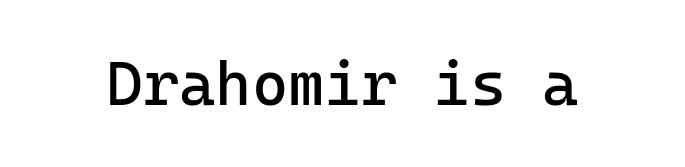
Q: Is the text bold? A: No.
Q: Is the text italic (slanted)? A: No, it is upright.
Q: Is the typeface a serif or a sans-serif typeface? A: Sans-serif.
Q: Is the text underlined? A: No.
Q: Is the spacing between letters normal or unusually wide? A: Normal.
Q: Width (condensed, normal, or wide)? A: Normal.
Q: Stroke contrast? A: Low.
Q: x-height? A: Medium.
Q: Monospaced? A: Yes.
